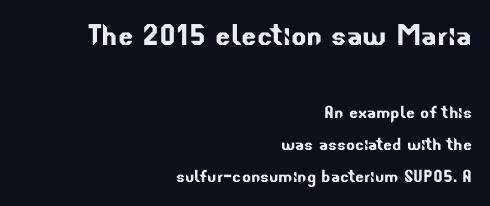
Q: Is the typeface a serif or a sans-serif typeface? A: Sans-serif.
Q: Is the text underlined? A: No.
Q: How is the paragraph aligned? A: Right-aligned.
Q: Is the spacing between letters normal or unusually wide? A: Normal.
Q: Is the spacing between lines tight, normal or loose? A: Normal.
Q: Which block of text is set in a larger size, the first (top) or the second (bottom)? A: The first (top) one.
Q: Width (condensed, normal, or wide)? A: Normal.
Q: Stroke contrast? A: Low.
Q: x-height? A: Small.
Q: Monospaced? A: No.
